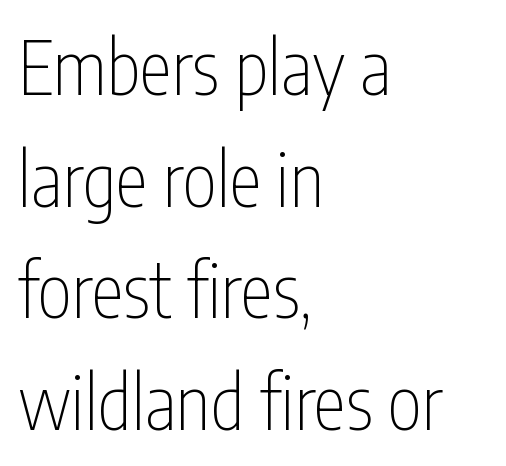
The image shows 74 px thin, condensed sans-serif type, upright; set left-aligned, normal line spacing (1.51x), normal letter spacing, not underlined; low stroke contrast and a medium x-height.
